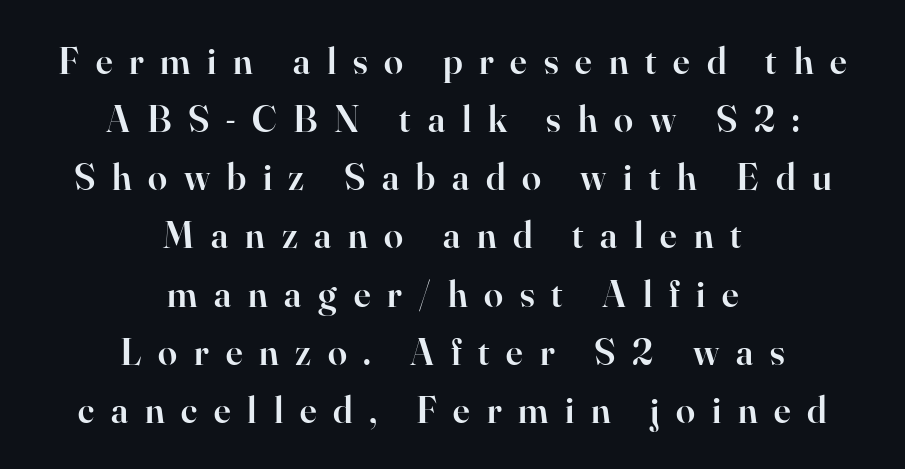
The image shows 38 px semibold serif type, upright; set centered, normal line spacing (1.53x), unusually wide letter spacing (+0.44 em), not underlined; high stroke contrast and a small x-height.
